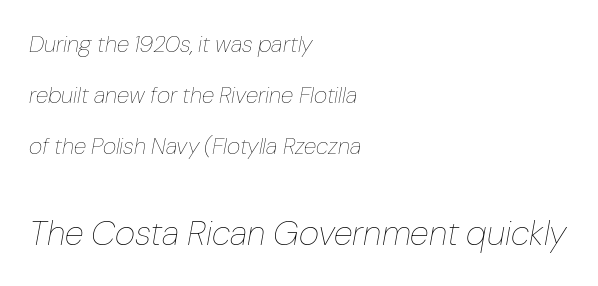
The later block is typeset at a bigger size than the earlier block. Caption: face not bold, strokes unweighted. Nothing unusual about the tracking: characters are spaced as the font intends. Teacher's note: observe the even left margin — that is flush-left alignment. Looks like regular typesetting: each glyph gets only the width it needs.
